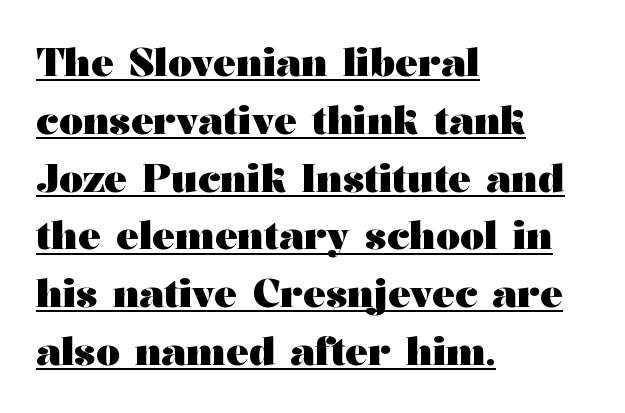
The image shows 38 px heavy, wide serif type, upright; set left-aligned, normal line spacing (1.52x), normal letter spacing, underlined; medium stroke contrast and a medium x-height.
